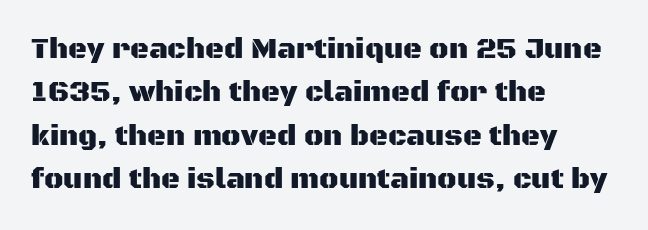
Q: Is the text italic (slanted)? A: No, it is upright.
Q: Is the typeface a serif or a sans-serif typeface? A: Sans-serif.
Q: Is the text underlined? A: No.
Q: How is the paragraph aligned? A: Left-aligned.
Q: Is the spacing between letters normal or unusually wide? A: Normal.
Q: Is the spacing between lines tight, normal or loose? A: Normal.
Q: Width (condensed, normal, or wide)? A: Normal.
Q: Stroke contrast? A: Medium.
Q: x-height? A: Large.
Q: Monospaced? A: No.
